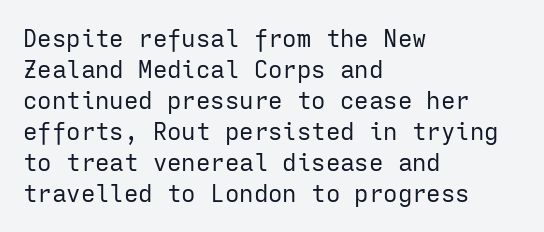
{"italic": "no", "bold": "no", "underline": "no", "align": "left", "line_spacing": "normal", "line_spacing_ratio": 1.29, "letter_spacing": "normal", "letter_spacing_em": 0.0, "glyph_px": 24}
